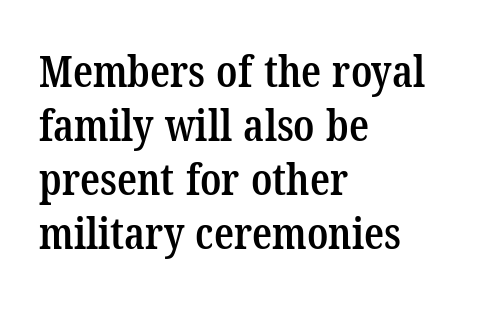
{"serif": "yes", "bold": "semi", "weight": "semibold", "width": "condensed", "stroke_contrast": "low", "x_height": "medium", "monospaced": "no", "underline": "no", "align": "left", "line_spacing_ratio": 1.23, "letter_spacing": "normal", "letter_spacing_em": 0.0, "glyph_px": 44}
